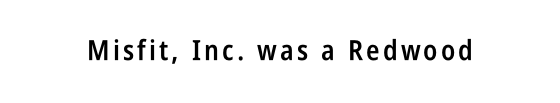
{"serif": "no", "italic": "no", "bold": "semi", "weight": "semibold", "width": "condensed", "stroke_contrast": "low", "x_height": "large", "monospaced": "no", "underline": "no", "glyph_px": 28}
